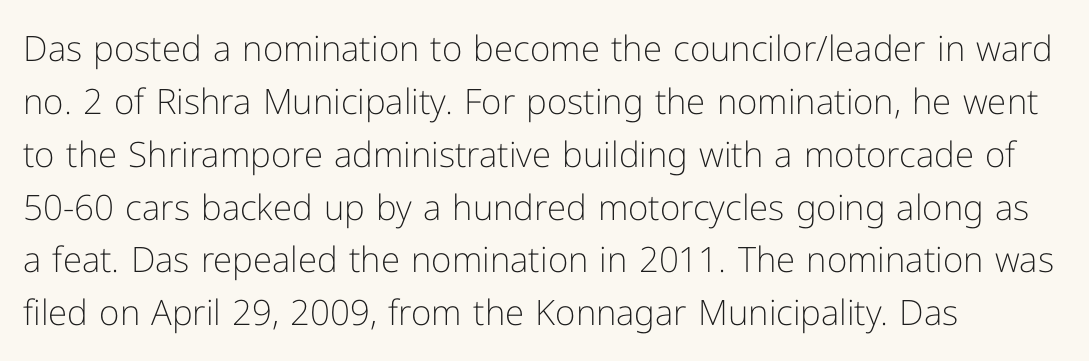
The image shows 35 px light sans-serif type, upright; set left-aligned, normal line spacing (1.51x), normal letter spacing, not underlined; low stroke contrast and a medium x-height.
